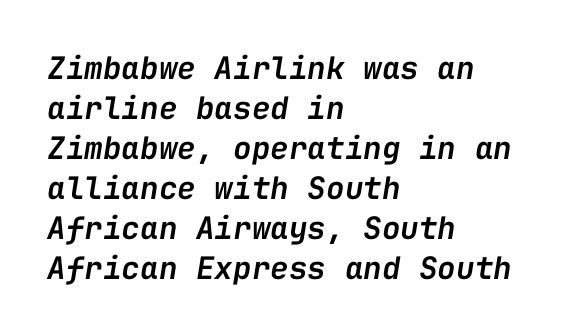
The image shows 31 px semibold type, italic (leaning right), monospaced; set left-aligned, normal line spacing (1.29x), normal letter spacing, not underlined; low stroke contrast and a medium x-height.
